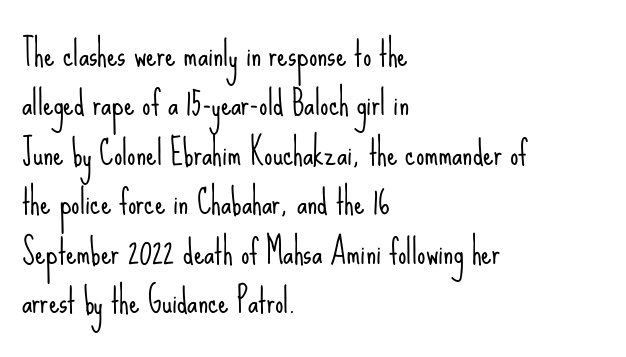
Evenly set lines give the paragraph a standard silhouette. Varying glyph widths throughout — classic text-font behaviour. The gap between lines stays unmarked. Posture: straight, roman, zero tilt.
